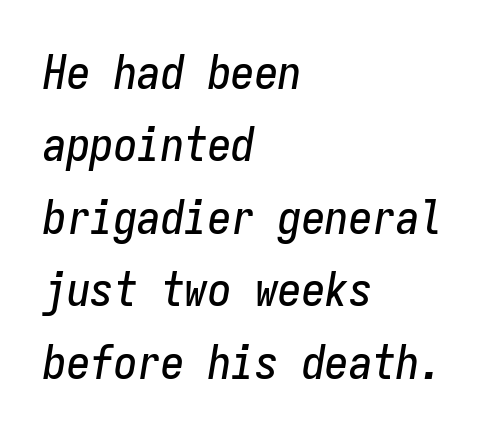
The image shows 47 px condensed type, italic (leaning right), monospaced; set left-aligned, normal line spacing (1.54x), normal letter spacing, not underlined; low stroke contrast and a medium x-height.
